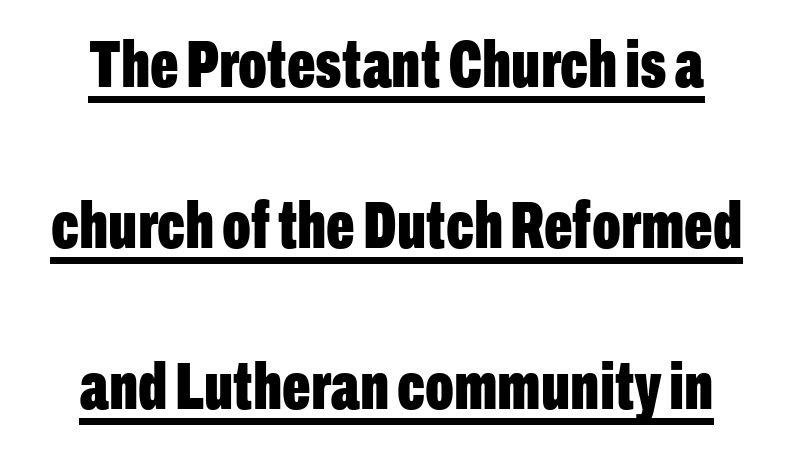
These lines keep a tight, regular rhythm from letter to letter. Pretty heavy lettering here — definitely bold. A typesetter would call this leading open, well beyond the default. The letters advance in unequal steps, a hallmark of proportional type. When letters stand straight like this, we call the style roman or upright. The specimen includes a rule beneath the text block's lines.
